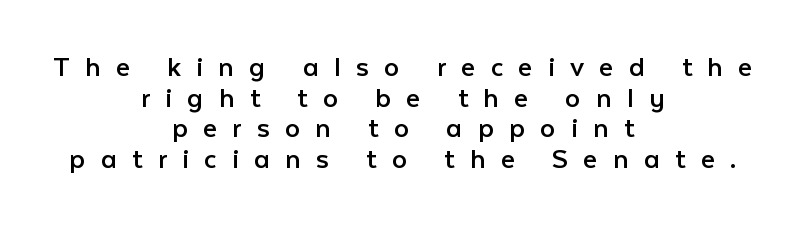
Q: Is the text bold? A: No.
Q: Is the text italic (slanted)? A: No, it is upright.
Q: Is the typeface a serif or a sans-serif typeface? A: Sans-serif.
Q: Is the text underlined? A: No.
Q: How is the paragraph aligned? A: Centered.
Q: Is the spacing between letters normal or unusually wide? A: Unusually wide.
Q: Is the spacing between lines tight, normal or loose? A: Tight.
Q: Width (condensed, normal, or wide)? A: Normal.
Q: Stroke contrast? A: Low.
Q: x-height? A: Medium.
Q: Monospaced? A: No.
